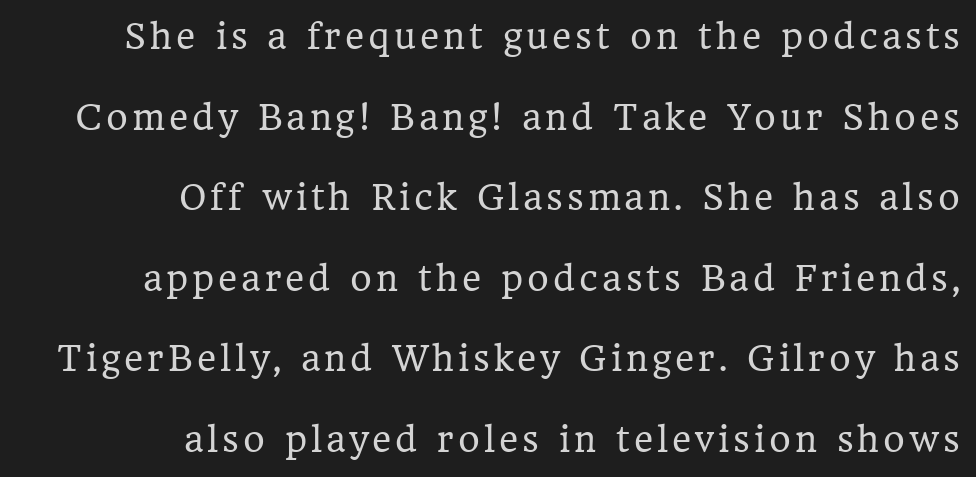
The image shows 33 px regular-weight serif type, upright; set right-aligned, loose line spacing (2.44x), not underlined; low stroke contrast and a medium x-height.
